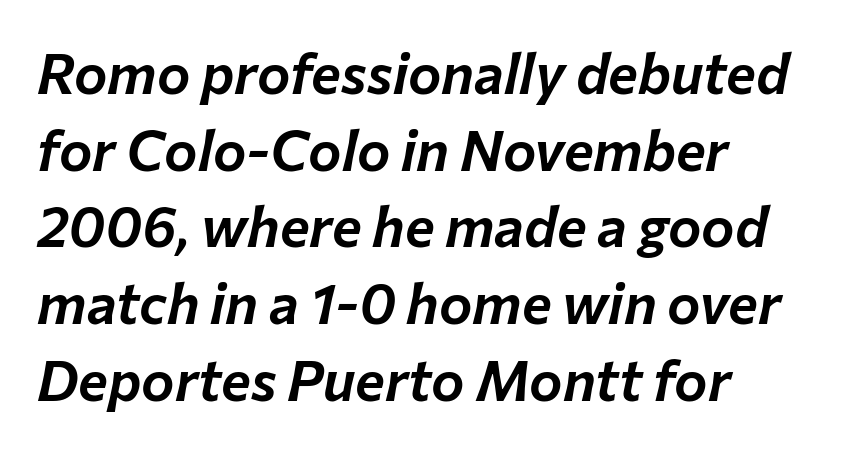
Each row of text sits above clean, open space. Looking at the ascenders, they clearly lean. Quick note: interline space is typical. Letter spacing: default.
